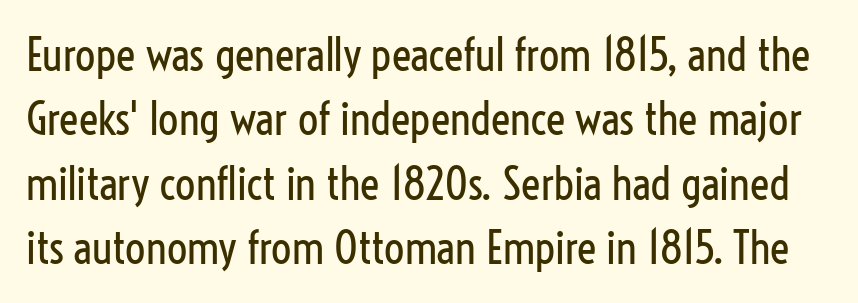
No italicization has been applied; the sample stays upright. The type family on display is of the sans-serif kind. The font is comparable to plain body text, perhaps lighter. Honestly, the letter spacing is just normal — you wouldn't notice it. What's the leading like? Ordinary, nothing unusual.
